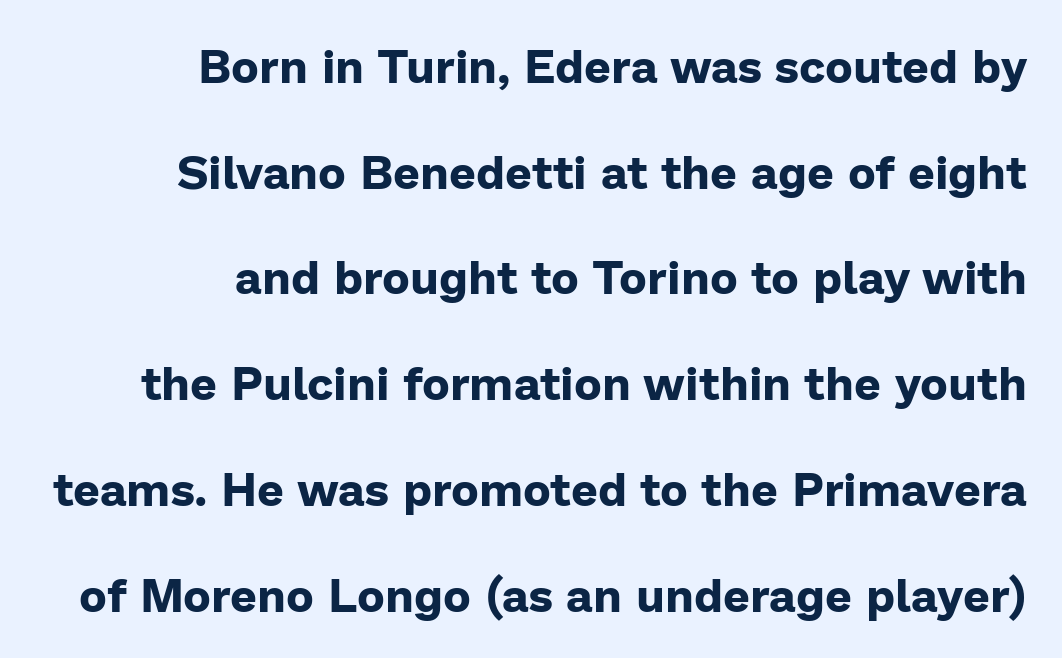
Q: Is the text bold? A: Yes.
Q: Is the text italic (slanted)? A: No, it is upright.
Q: Is the typeface a serif or a sans-serif typeface? A: Sans-serif.
Q: Is the text underlined? A: No.
Q: How is the paragraph aligned? A: Right-aligned.
Q: Is the spacing between letters normal or unusually wide? A: Normal.
Q: Is the spacing between lines tight, normal or loose? A: Loose.
Q: Width (condensed, normal, or wide)? A: Normal.
Q: Stroke contrast? A: Low.
Q: x-height? A: Medium.
Q: Monospaced? A: No.
